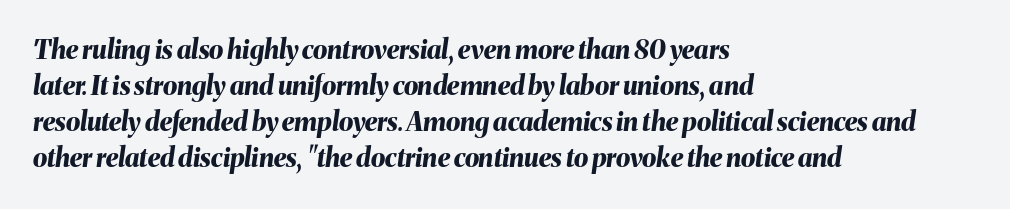
The image shows 26 px bold type, italic (leaning right); set left-aligned, normal line spacing (1.39x), normal letter spacing, not underlined.
